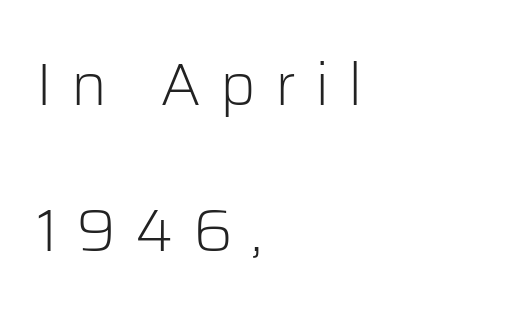
{"serif": "no", "italic": "no", "bold": "no", "weight": "light", "width": "normal", "stroke_contrast": "low", "x_height": "medium", "monospaced": "no", "underline": "no", "align": "left", "line_spacing": "loose", "line_spacing_ratio": 2.44, "letter_spacing": "wide", "letter_spacing_em": 0.32, "glyph_px": 60}
